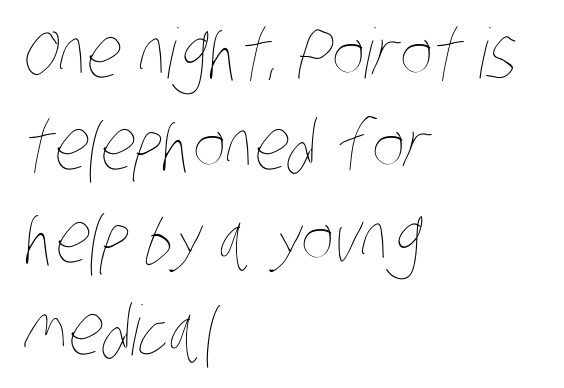
{"bold": "no", "weight": "thin", "width": "condensed", "stroke_contrast": "low", "x_height": "large", "monospaced": "no", "underline": "no", "align": "left", "line_spacing": "normal", "line_spacing_ratio": 1.34, "letter_spacing": "normal", "letter_spacing_em": 0.0, "glyph_px": 69}
